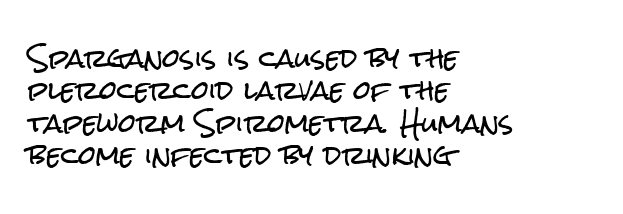
Is there much room between lines? A standard amount, neither cramped nor airy. The passage shown is not underscored anywhere. Visually the block forms a straight wall on the left and a jagged coastline on the right. The lettering holds an erect, upright posture throughout. This rendering leaves character spacing at its baseline value.
